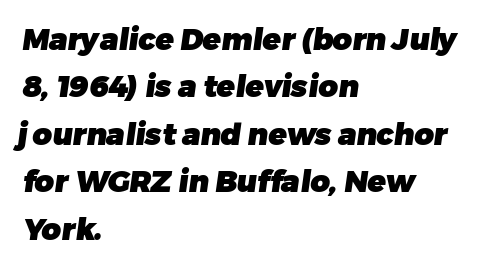
{"serif": "no", "bold": "yes", "weight": "heavy", "width": "normal", "stroke_contrast": "low", "x_height": "medium", "monospaced": "no", "underline": "no", "align": "left", "line_spacing": "normal", "line_spacing_ratio": 1.58, "letter_spacing": "normal", "letter_spacing_em": 0.0, "glyph_px": 30}
